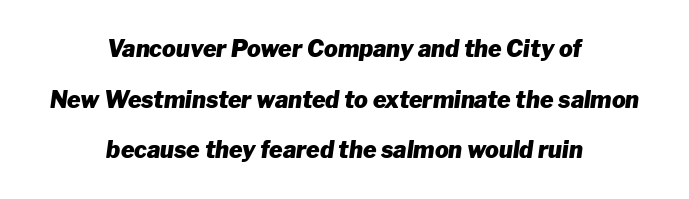
Q: Is the text bold? A: Yes.
Q: Is the text italic (slanted)? A: Yes, it leans right by about 8 degrees.
Q: Is the text underlined? A: No.
Q: How is the paragraph aligned? A: Centered.
Q: Is the spacing between letters normal or unusually wide? A: Normal.
Q: Is the spacing between lines tight, normal or loose? A: Loose.
